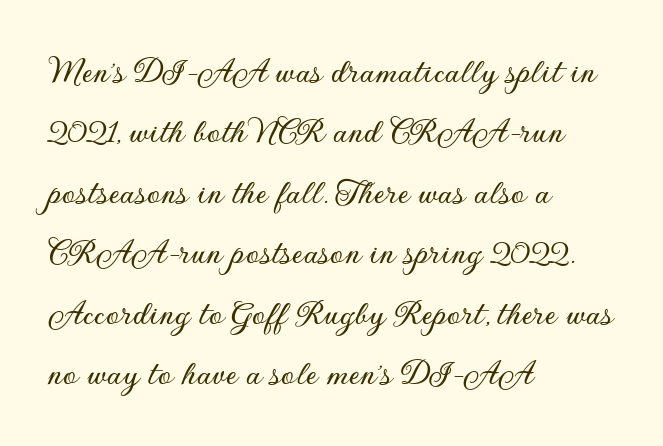
{"serif": "no", "width": "normal", "stroke_contrast": "low", "x_height": "small", "monospaced": "no", "underline": "no", "align": "left", "line_spacing": "normal", "line_spacing_ratio": 1.59, "letter_spacing": "normal", "letter_spacing_em": 0.0, "glyph_px": 38}
